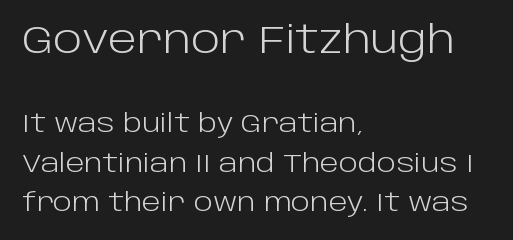
The image shows 38 px light sans-serif type, upright; set left-aligned, normal line spacing (1.58x), normal letter spacing, not underlined; the first (top) block is 1.52x larger; low stroke contrast and a large x-height.
